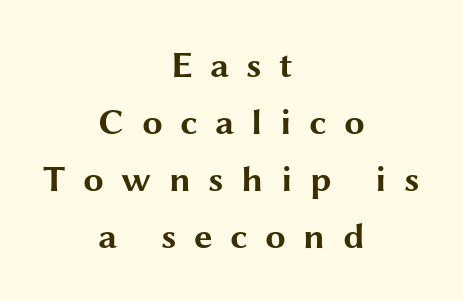
Q: Is the text bold? A: Yes.
Q: Is the text italic (slanted)? A: No, it is upright.
Q: Is the typeface a serif or a sans-serif typeface? A: Sans-serif.
Q: Is the text underlined? A: No.
Q: How is the paragraph aligned? A: Centered.
Q: Is the spacing between letters normal or unusually wide? A: Unusually wide.
Q: Is the spacing between lines tight, normal or loose? A: Normal.
Q: Width (condensed, normal, or wide)? A: Wide.
Q: Stroke contrast? A: Medium.
Q: x-height? A: Medium.
Q: Monospaced? A: No.
